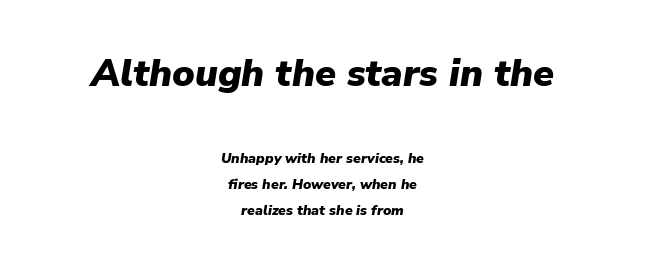
Q: Is the text bold? A: Yes.
Q: Is the text italic (slanted)? A: Yes, it leans right by about 9 degrees.
Q: Is the text underlined? A: No.
Q: How is the paragraph aligned? A: Centered.
Q: Is the spacing between letters normal or unusually wide? A: Normal.
Q: Which block of text is set in a larger size, the first (top) or the second (bottom)? A: The first (top) one.
Q: Width (condensed, normal, or wide)? A: Normal.
Q: Stroke contrast? A: Low.
Q: x-height? A: Medium.
Q: Monospaced? A: No.
